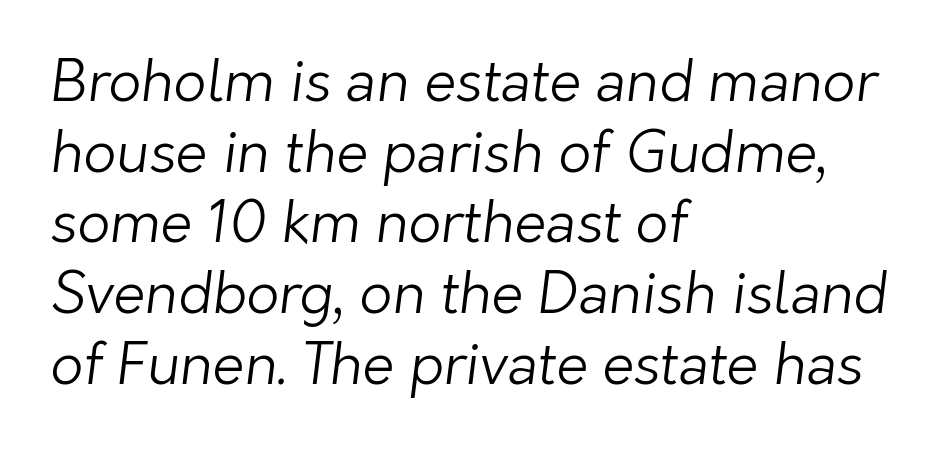
The image shows 57 px light sans-serif type; set left-aligned, line spacing 1.24x, normal letter spacing, not underlined; low stroke contrast and a medium x-height.
